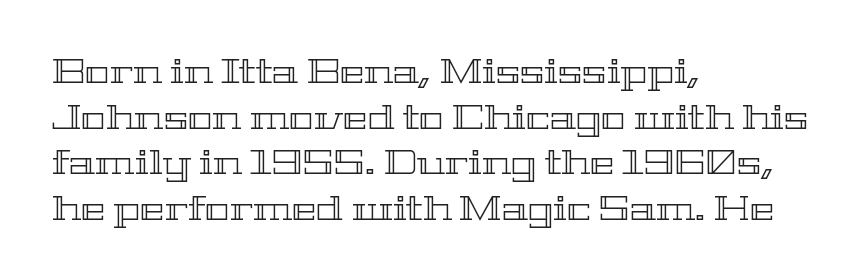
Nope, not italic — everything's standing straight. The rendering uses natural spacing where letterforms have individual widths. Summary of vertical rhythm: regular, with standard interline spacing. Characters follow at the spacing the type designer built in. Leftover space on each line is placed entirely after the last word.
